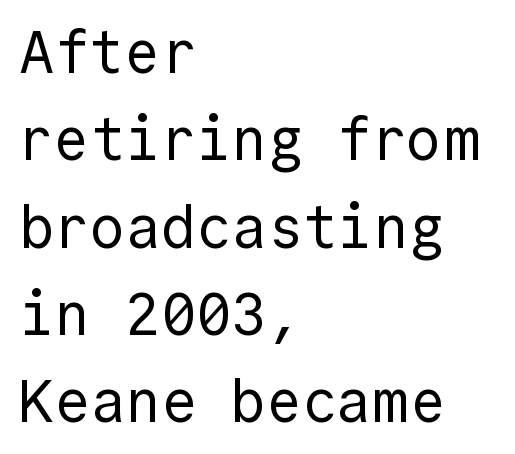
Q: Is the text bold? A: No.
Q: Is the text italic (slanted)? A: No, it is upright.
Q: Is the typeface a serif or a sans-serif typeface? A: Sans-serif.
Q: Is the text underlined? A: No.
Q: How is the paragraph aligned? A: Left-aligned.
Q: Is the spacing between letters normal or unusually wide? A: Normal.
Q: Is the spacing between lines tight, normal or loose? A: Normal.
Q: Width (condensed, normal, or wide)? A: Normal.
Q: x-height? A: Medium.
Q: Monospaced? A: Yes.
